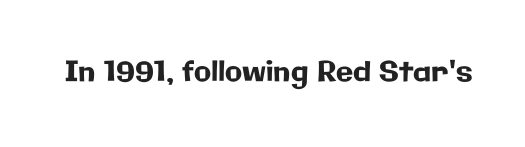
Tracking here is standard; glyphs follow each other at the usual distance. You can tell it's not italic because the verticals are truly vertical. Typographically, this falls in the sans-serif category. The letters advance in unequal steps, a hallmark of proportional type. No word sits above an underline.
